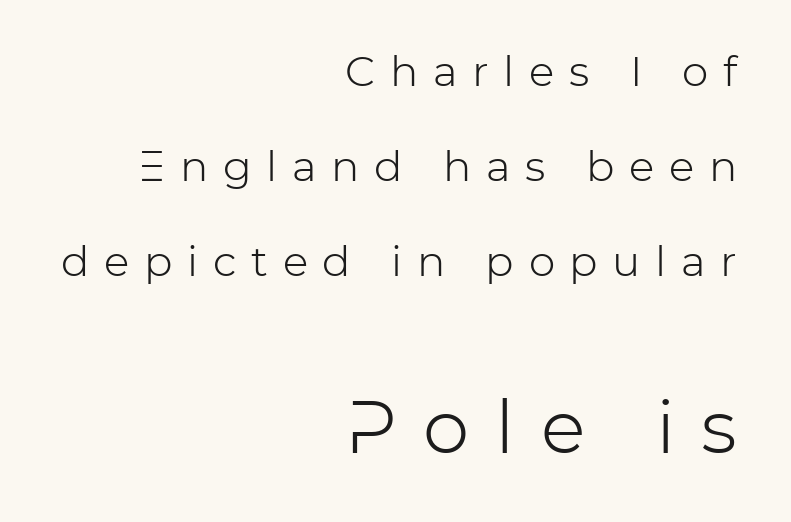
Quick note: underline off. Is there much room between lines? Yes — plenty of vertical air separates them. The tracking jumps out immediately: characters are airy and widely separated. Notice how the stems are strictly vertical — no italics here. Which of the two is more prominent by size? The second, at the bottom. The glyphs in this specimen are sans serif.
